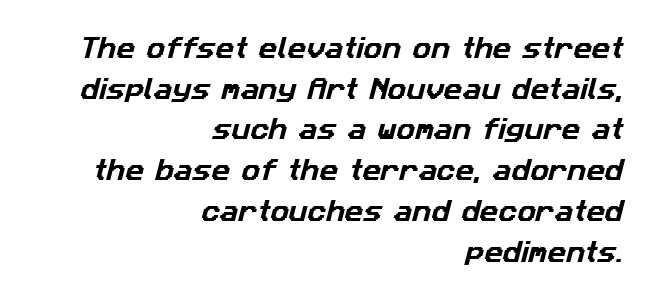
The image shows 23 px text type; set right-aligned, line spacing 1.77x, normal letter spacing, not underlined.
